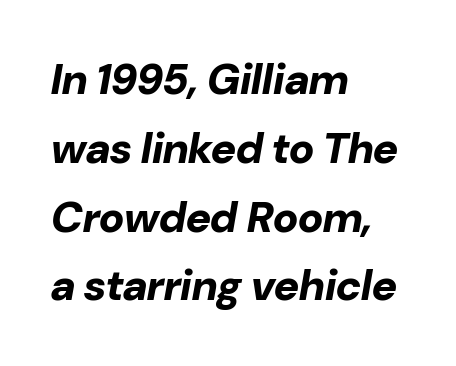
The image shows 43 px bold type, italic (leaning right); set left-aligned, normal line spacing (1.6x), normal letter spacing, not underlined; low stroke contrast and a medium x-height.
